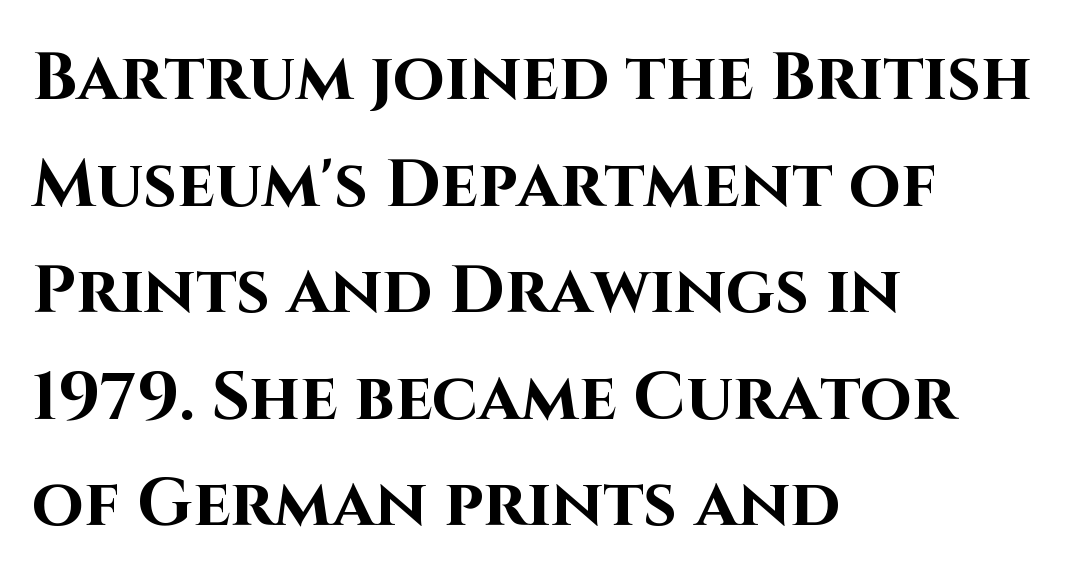
{"serif": "no", "italic": "no", "bold": "yes", "weight": "bold", "width": "normal", "stroke_contrast": "high", "x_height": "large", "monospaced": "no", "underline": "no", "align": "left", "line_spacing": "normal", "line_spacing_ratio": 1.59, "letter_spacing": "normal", "letter_spacing_em": 0.0, "glyph_px": 67}
